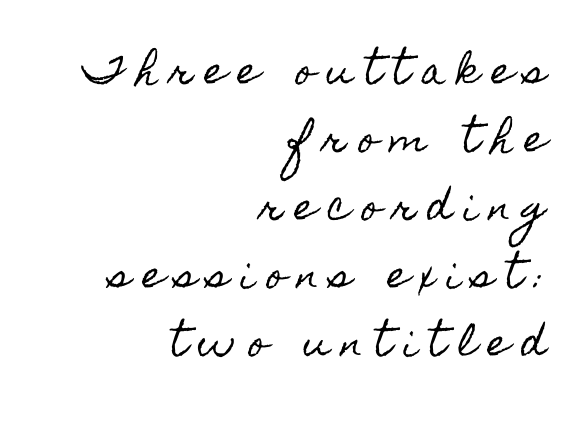
The image shows 36 px condensed type; set right-aligned, line spacing 1.89x, unusually wide letter spacing (+0.33 em), not underlined; a small x-height.
